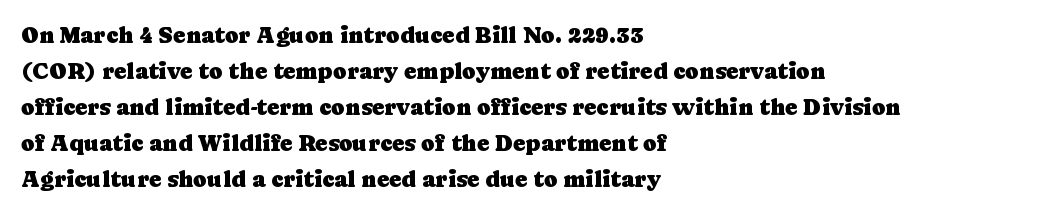
The passage shown has conventional tracking throughout. The axis of the letterforms is exactly vertical. In CSS terms this would be text-align: left. The area under the type is left untouched.
